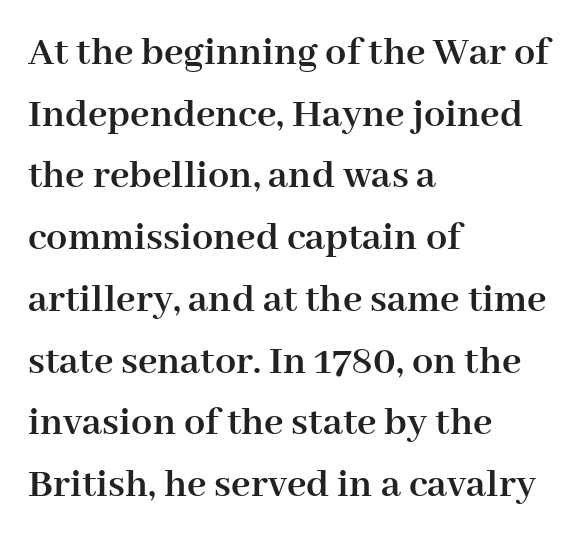
Q: Is the text bold? A: Yes.
Q: Is the text italic (slanted)? A: No, it is upright.
Q: Is the typeface a serif or a sans-serif typeface? A: Serif.
Q: Is the text underlined? A: No.
Q: How is the paragraph aligned? A: Left-aligned.
Q: Is the spacing between letters normal or unusually wide? A: Normal.
Q: Is the spacing between lines tight, normal or loose? A: Normal.
Q: Width (condensed, normal, or wide)? A: Normal.
Q: Stroke contrast? A: High.
Q: x-height? A: Medium.
Q: Monospaced? A: No.
